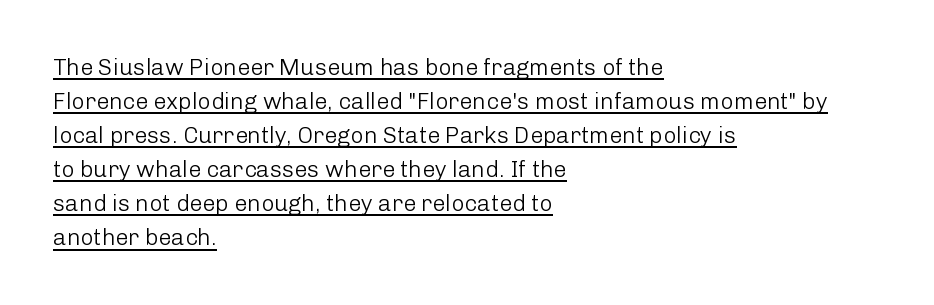
The image shows 23 px text type, upright; set left-aligned, normal line spacing (1.48x), normal letter spacing, underlined.
